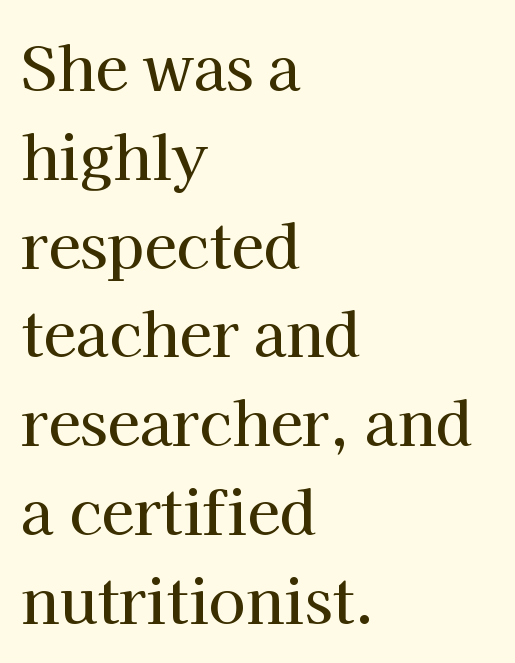
Q: Is the text italic (slanted)? A: No, it is upright.
Q: Is the typeface a serif or a sans-serif typeface? A: Serif.
Q: Is the text underlined? A: No.
Q: How is the paragraph aligned? A: Left-aligned.
Q: Is the spacing between letters normal or unusually wide? A: Normal.
Q: Is the spacing between lines tight, normal or loose? A: Normal.
Q: Width (condensed, normal, or wide)? A: Normal.
Q: Stroke contrast? A: High.
Q: x-height? A: Medium.
Q: Monospaced? A: No.
